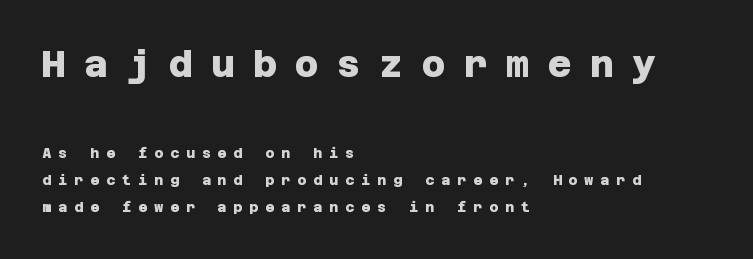
{"serif": "no", "bold": "yes", "weight": "heavy", "width": "normal", "stroke_contrast": "low", "x_height": "large", "underline": "no", "align": "left", "line_spacing": "loose", "line_spacing_ratio": 1.95, "letter_spacing": "wide", "letter_spacing_em": 0.49, "larger_block": "first", "size_ratio": 2.64, "glyph_px": 37}
